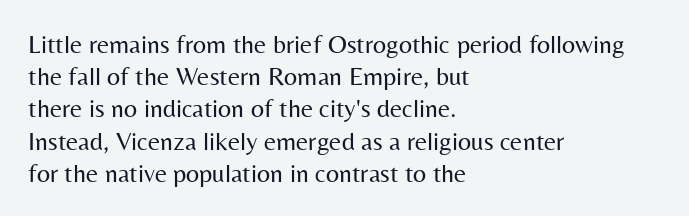
Q: Is the text bold? A: No.
Q: Is the text italic (slanted)? A: No, it is upright.
Q: Is the text underlined? A: No.
Q: How is the paragraph aligned? A: Left-aligned.
Q: Is the spacing between letters normal or unusually wide? A: Normal.
